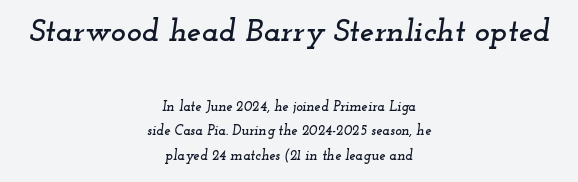
The face used here is rendered with its standard letterfit. Letters rest on an invisible, unmarked baseline. The rendering shows small feet on the letterforms — a serif design. Where is the straight margin? There isn't one; the lines are centered. An italicized treatment has been applied to the whole sample. Of the two passages, the one on top uses the larger point size.
